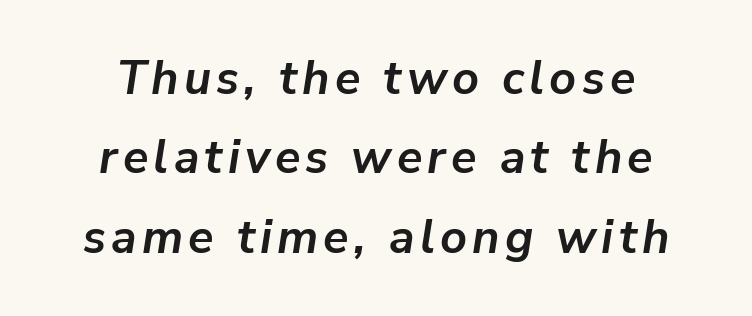
Does the copy run flush right? No — it is centered line by line. Clear beneath every line of the passage. Rows of type keep a routine distance in the vertical direction. Is this a fixed-width face? No — the glyphs have proportional, varying widths.
